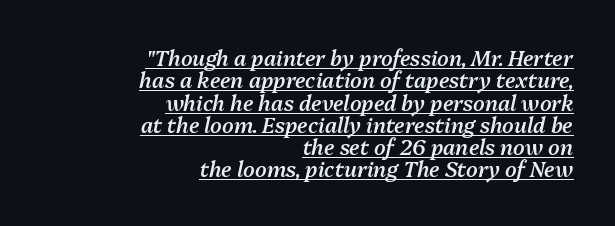
{"italic": "yes", "lean": "right", "slant_degrees": 13, "bold": "semi", "underline": "yes", "align": "right", "line_spacing": "tight", "line_spacing_ratio": 1.06, "letter_spacing": "normal", "letter_spacing_em": 0.0, "glyph_px": 21}
